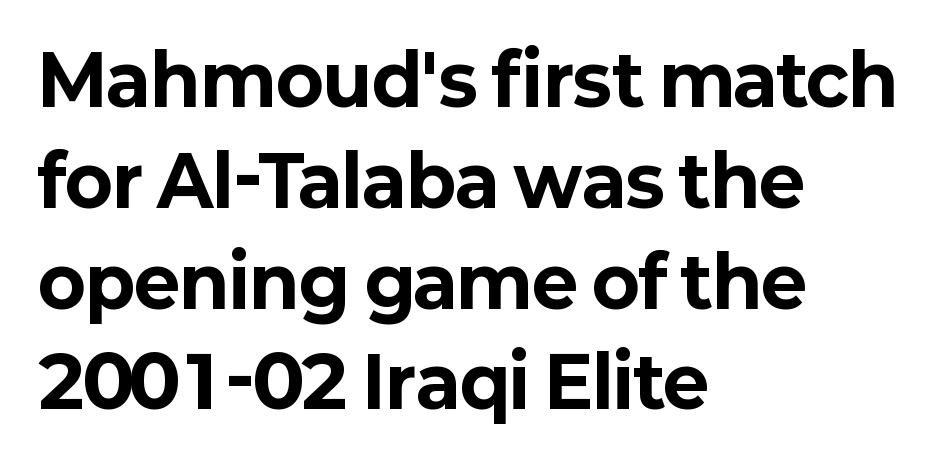
The image shows 70 px bold sans-serif type, upright; set left-aligned, normal line spacing (1.44x), normal letter spacing, not underlined; low stroke contrast and a medium x-height.
